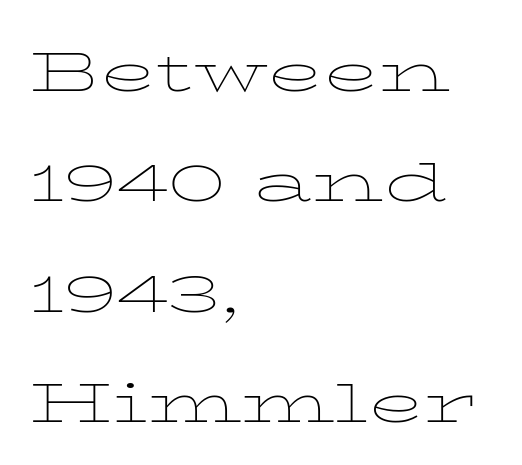
Q: Is the text bold? A: No.
Q: Is the text italic (slanted)? A: No, it is upright.
Q: Is the text underlined? A: No.
Q: How is the paragraph aligned? A: Left-aligned.
Q: Is the spacing between letters normal or unusually wide? A: Normal.
Q: Is the spacing between lines tight, normal or loose? A: Normal.
Q: Width (condensed, normal, or wide)? A: Wide.
Q: Stroke contrast? A: Low.
Q: x-height? A: Medium.
Q: Monospaced? A: No.
